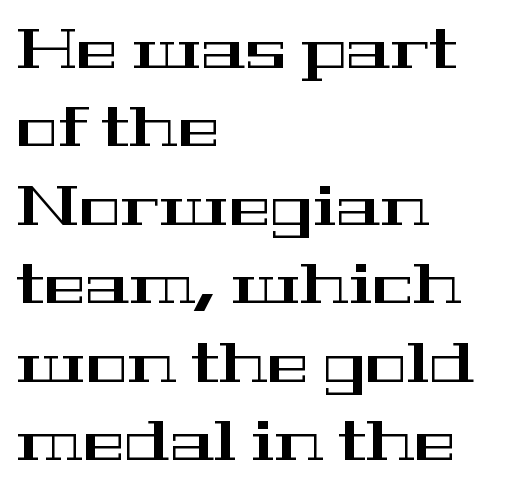
{"serif": "yes", "italic": "no", "width": "wide", "stroke_contrast": "high", "x_height": "medium", "monospaced": "no", "underline": "no", "align": "left", "line_spacing": "normal", "line_spacing_ratio": 1.4, "letter_spacing": "normal", "letter_spacing_em": 0.0, "glyph_px": 56}
